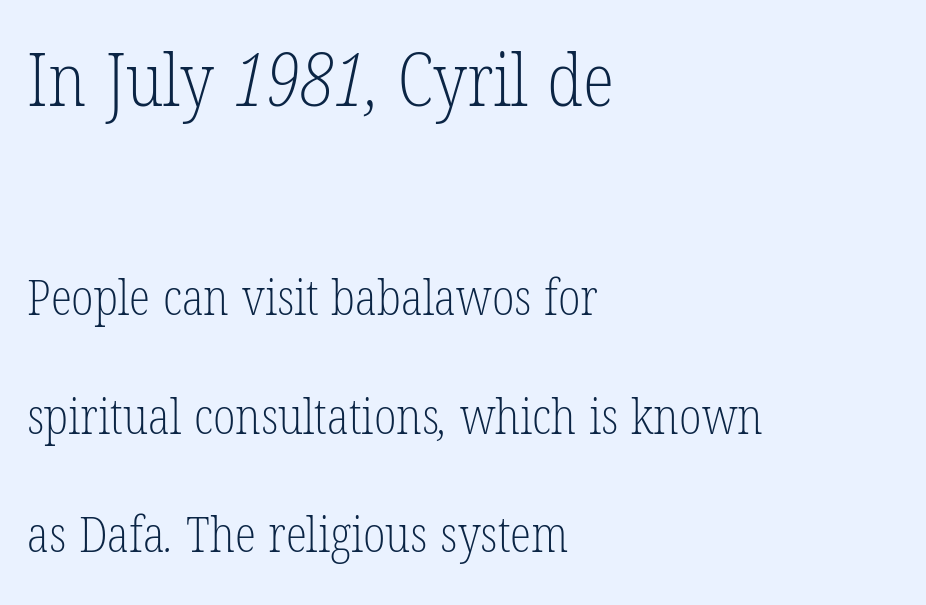
The passage shown is typed in a proportional face where columns would drift. The face used here appears at its bigger size in the upper chunk. The text block is weighted toward the left margin, trailing off unevenly rightward. Stroke mass is kept to a normal reading level or below. I'd call this a serif setting — the letters wear small feet. Check under the words: just untouched page.
